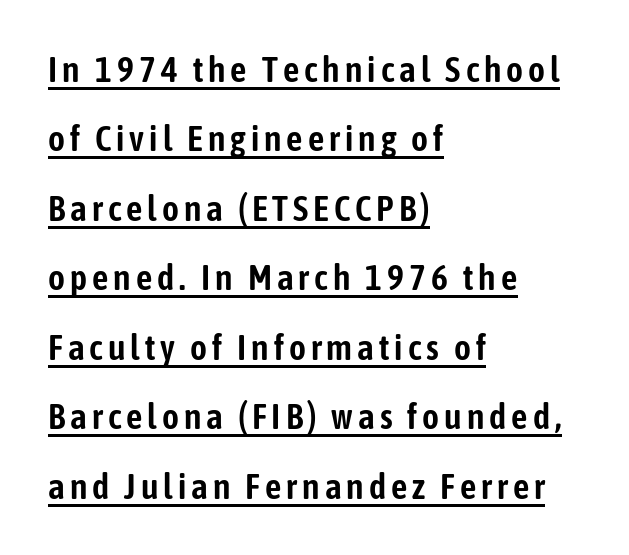
The image shows 36 px condensed sans-serif type, upright; set left-aligned, loose line spacing (1.93x), underlined; low stroke contrast and a medium x-height.
